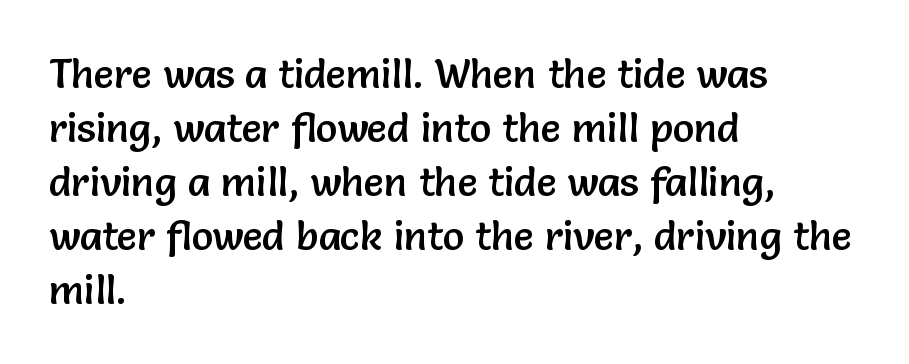
The rendering uses a moderate line-height, typical for paragraphs. Nobody touched the tracking dial on this one. These lines are rendered in a variable-pitch font. Unlike italic type, these characters show no tilt at all. Horizontally, the lines are justified to the leading edge only. Stroke terminals: plain, sans-serif.
